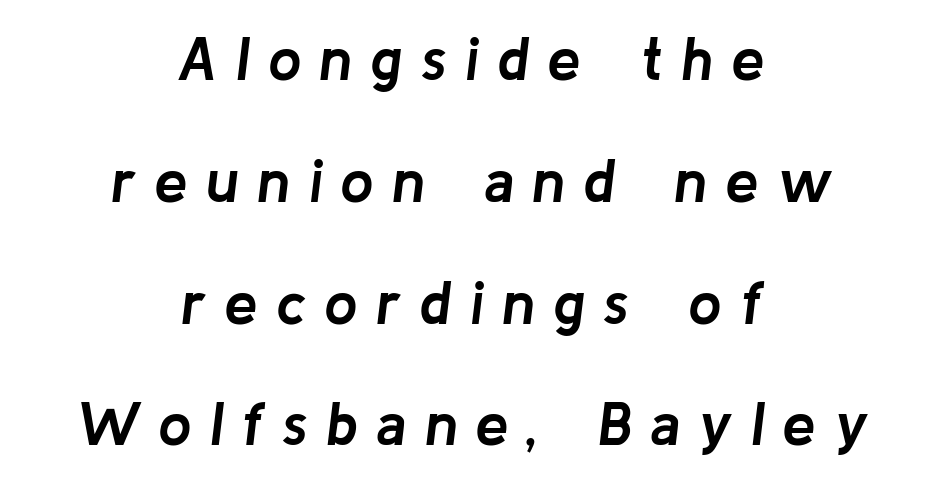
The image shows 60 px semibold type, italic (leaning right); set centered, loose line spacing (2.03x), unusually wide letter spacing (+0.3 em), not underlined; low stroke contrast and a medium x-height.
